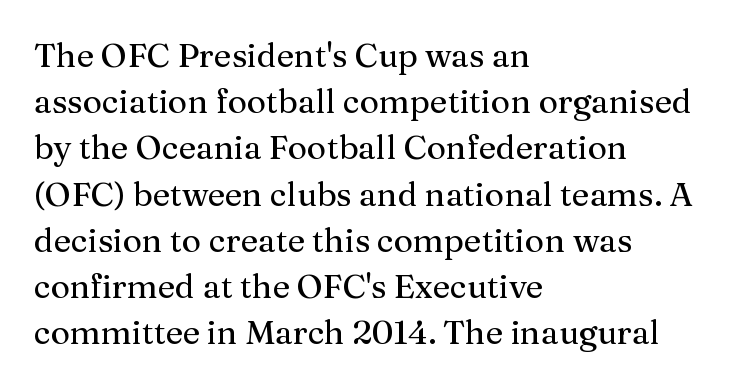
{"serif": "yes", "italic": "no", "width": "normal", "stroke_contrast": "medium", "x_height": "medium", "monospaced": "no", "underline": "no", "align": "left", "line_spacing": "normal", "line_spacing_ratio": 1.4, "letter_spacing": "normal", "letter_spacing_em": 0.0, "glyph_px": 33}
